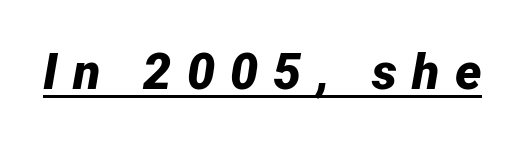
Weight: bold. A typesetter would mark this as italic. Each letter keeps its own natural width here, so spacing adapts to shape. The face used here is rendered with a markedly widened letterfit. The rendered words wear a rule along their underside.
